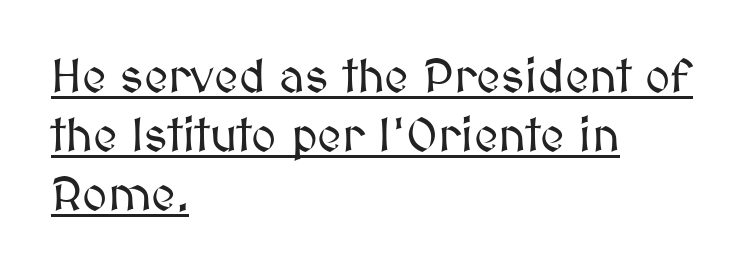
Characters remain perfectly vertical along every line. Note the varied advance widths — an 'i' is clearly narrower than an 'm'. Nobody touched the tracking dial on this one. The rendered words wear a rule along their underside. The typesetter chose a ragged-right arrangement here.
